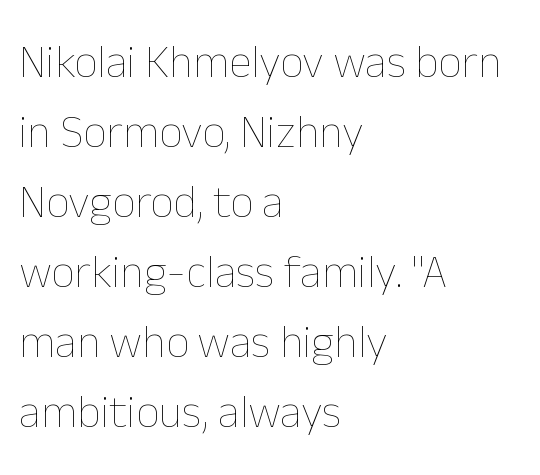
Q: Is the text bold? A: No.
Q: Is the text italic (slanted)? A: No, it is upright.
Q: Is the text underlined? A: No.
Q: How is the paragraph aligned? A: Left-aligned.
Q: Is the spacing between letters normal or unusually wide? A: Normal.
Q: Is the spacing between lines tight, normal or loose? A: Normal.
Q: Width (condensed, normal, or wide)? A: Normal.
Q: Stroke contrast? A: Low.
Q: x-height? A: Medium.
Q: Monospaced? A: No.
